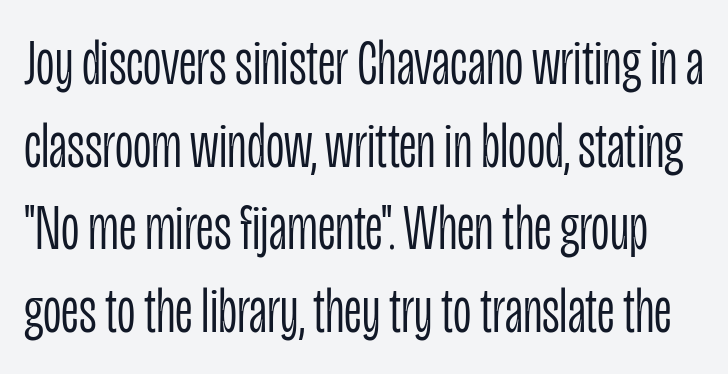
Q: Is the text bold? A: No.
Q: Is the text italic (slanted)? A: No, it is upright.
Q: Is the typeface a serif or a sans-serif typeface? A: Sans-serif.
Q: Is the text underlined? A: No.
Q: Is the spacing between letters normal or unusually wide? A: Normal.
Q: Is the spacing between lines tight, normal or loose? A: Normal.
Q: Width (condensed, normal, or wide)? A: Condensed.
Q: Stroke contrast? A: Low.
Q: x-height? A: Large.
Q: Monospaced? A: No.
